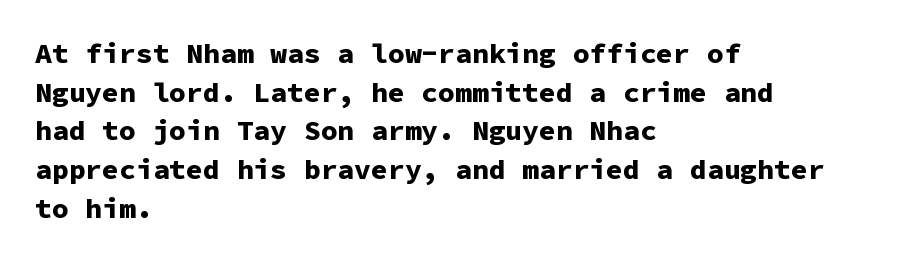
Does the copy run flush right? No — it runs flush left. Chunky letters — that's bold for sure. Letters rest on an invisible, unmarked baseline. A typesetter would mark this as roman, not italic. This sample keeps an unexceptional amount of space between lines. Nothing sits at the stroke ends, so this counts as sans-serif.
